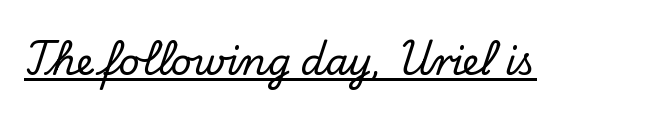
{"serif": "yes", "width": "normal", "stroke_contrast": "low", "x_height": "small", "monospaced": "no", "underline": "yes", "letter_spacing": "normal", "letter_spacing_em": 0.0, "glyph_px": 37}
